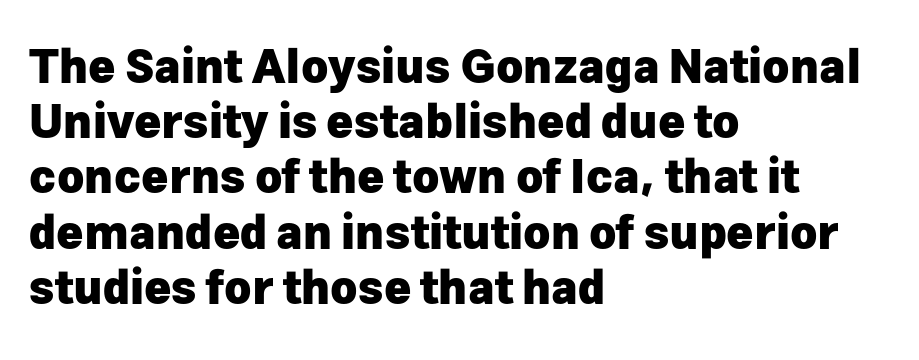
Q: Is the text bold? A: Yes.
Q: Is the text italic (slanted)? A: No, it is upright.
Q: Is the typeface a serif or a sans-serif typeface? A: Sans-serif.
Q: Is the text underlined? A: No.
Q: How is the paragraph aligned? A: Left-aligned.
Q: Is the spacing between letters normal or unusually wide? A: Normal.
Q: Width (condensed, normal, or wide)? A: Normal.
Q: Stroke contrast? A: Low.
Q: x-height? A: Medium.
Q: Monospaced? A: No.
